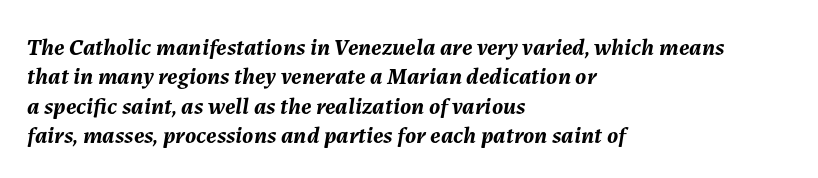
Q: Is the text bold? A: Yes.
Q: Is the text italic (slanted)? A: Yes, it leans right by about 7 degrees.
Q: Is the text underlined? A: No.
Q: How is the paragraph aligned? A: Left-aligned.
Q: Is the spacing between letters normal or unusually wide? A: Normal.
